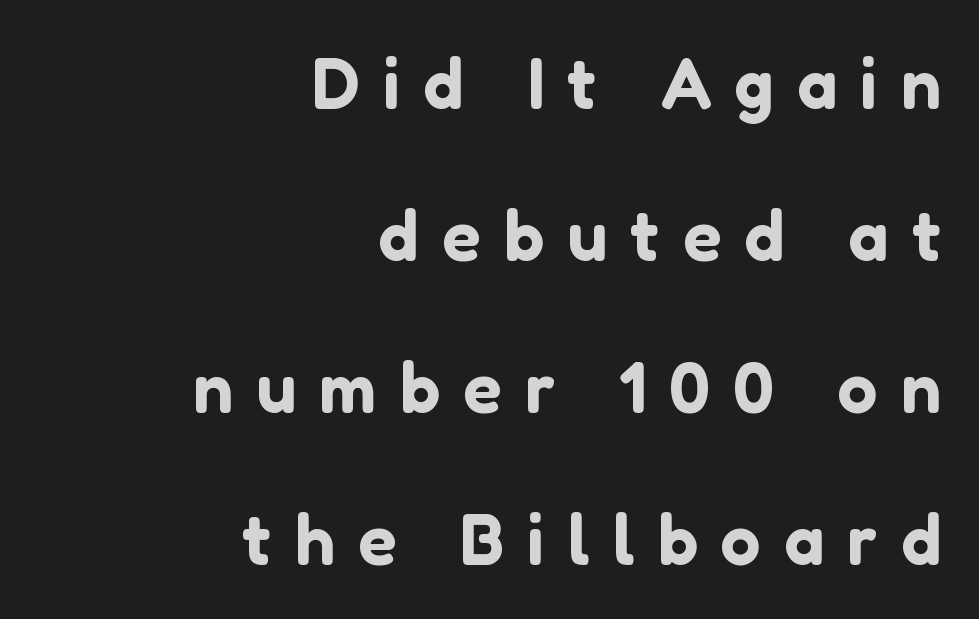
Q: Is the text italic (slanted)? A: No, it is upright.
Q: Is the typeface a serif or a sans-serif typeface? A: Sans-serif.
Q: Is the text underlined? A: No.
Q: How is the paragraph aligned? A: Right-aligned.
Q: Is the spacing between letters normal or unusually wide? A: Unusually wide.
Q: Is the spacing between lines tight, normal or loose? A: Loose.
Q: Width (condensed, normal, or wide)? A: Normal.
Q: Stroke contrast? A: Low.
Q: x-height? A: Medium.
Q: Monospaced? A: No.
